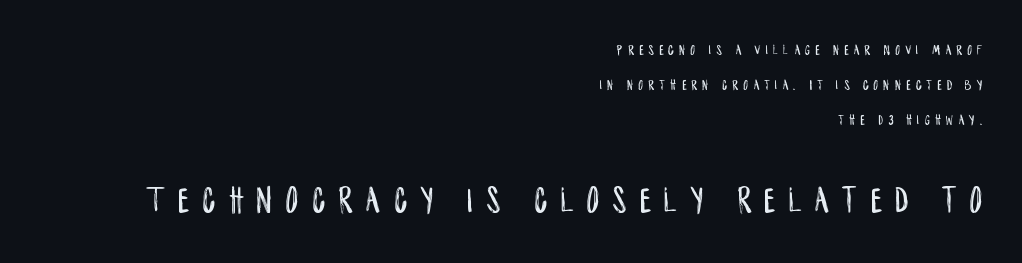
{"serif": "no", "italic": "no", "width": "condensed", "stroke_contrast": "low", "x_height": "large", "monospaced": "no", "underline": "no", "align": "right", "line_spacing": "loose", "line_spacing_ratio": 2.34, "letter_spacing": "wide", "letter_spacing_em": 0.35, "larger_block": "second", "size_ratio": 2.53, "glyph_px": 38}
